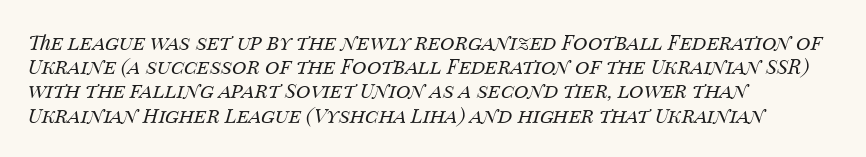
The image shows 20 px text type, italic (leaning right); set left-aligned, line spacing 1.21x, normal letter spacing, not underlined.
